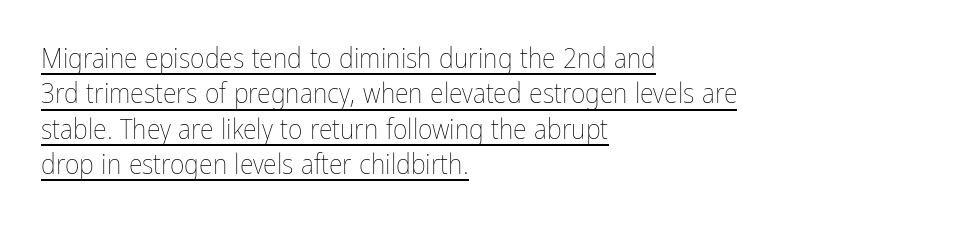
{"italic": "no", "bold": "no", "weight": "thin", "width": "condensed", "stroke_contrast": "low", "x_height": "medium", "monospaced": "no", "underline": "yes", "align": "left", "line_spacing": "normal", "line_spacing_ratio": 1.26, "letter_spacing": "normal", "letter_spacing_em": 0.0, "glyph_px": 28}
